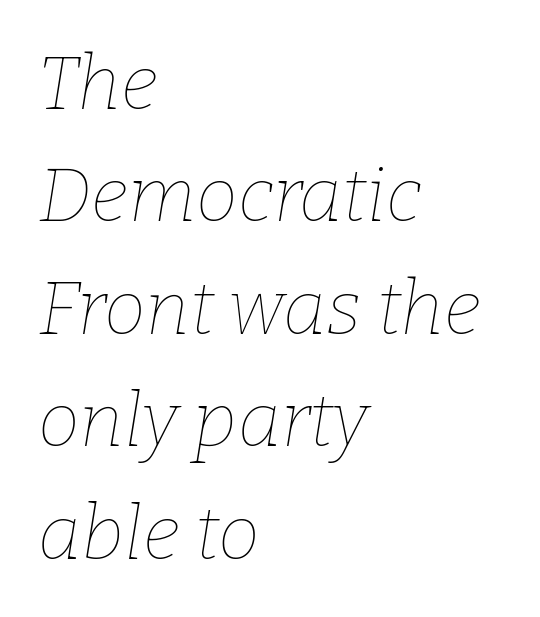
{"italic": "yes", "lean": "right", "slant_degrees": 9, "bold": "no", "weight": "thin", "width": "normal", "stroke_contrast": "low", "x_height": "medium", "monospaced": "no", "underline": "no", "align": "left", "line_spacing": "normal", "line_spacing_ratio": 1.5, "letter_spacing": "normal", "letter_spacing_em": 0.0, "glyph_px": 75}
